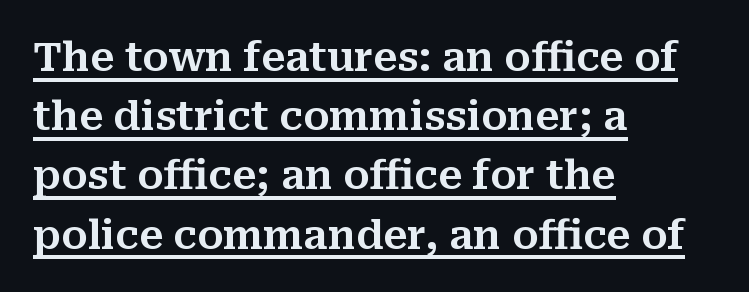
{"serif": "yes", "italic": "no", "width": "normal", "stroke_contrast": "medium", "x_height": "medium", "monospaced": "no", "underline": "yes", "align": "left", "line_spacing": "normal", "line_spacing_ratio": 1.48, "letter_spacing": "normal", "letter_spacing_em": 0.0, "glyph_px": 40}
